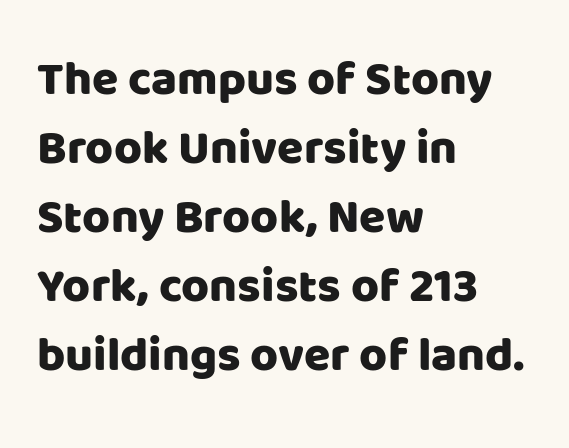
The image shows 48 px sans-serif type, upright; set left-aligned, normal line spacing (1.44x), normal letter spacing, not underlined; low stroke contrast and a large x-height.
